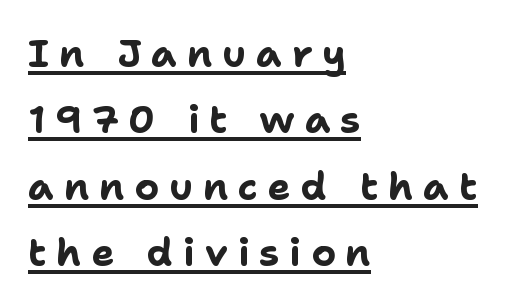
{"serif": "no", "italic": "no", "bold": "yes", "weight": "bold", "width": "normal", "stroke_contrast": "low", "x_height": "medium", "monospaced": "no", "underline": "yes", "align": "left", "line_spacing_ratio": 1.75, "letter_spacing": "wide", "letter_spacing_em": 0.26, "glyph_px": 38}
